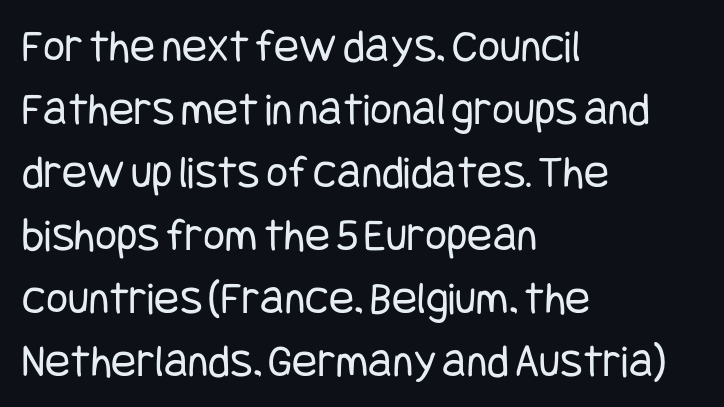
{"serif": "no", "italic": "no", "bold": "no", "weight": "regular", "width": "condensed", "stroke_contrast": "low", "x_height": "large", "underline": "no", "align": "left", "line_spacing": "normal", "line_spacing_ratio": 1.34, "letter_spacing": "normal", "letter_spacing_em": 0.0, "glyph_px": 47}
